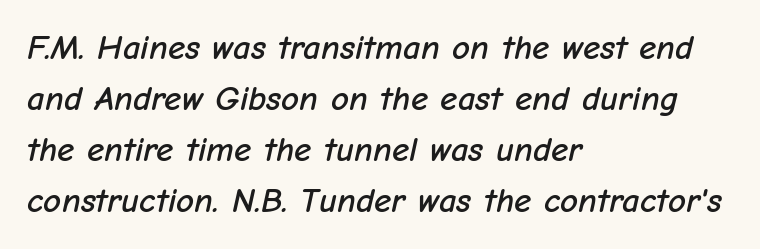
Q: Is the text italic (slanted)? A: Yes, it leans right by about 12 degrees.
Q: Is the text underlined? A: No.
Q: How is the paragraph aligned? A: Left-aligned.
Q: Is the spacing between letters normal or unusually wide? A: Normal.
Q: Is the spacing between lines tight, normal or loose? A: Normal.
Q: Width (condensed, normal, or wide)? A: Normal.
Q: Stroke contrast? A: Low.
Q: x-height? A: Medium.
Q: Monospaced? A: No.
